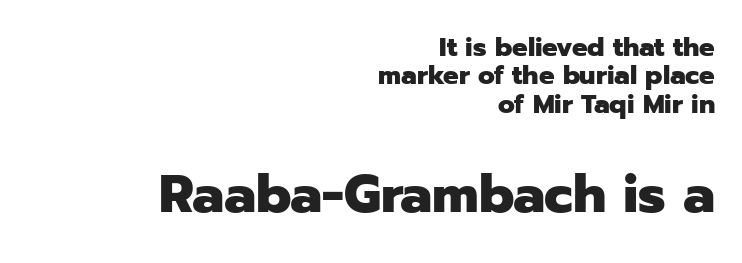
{"serif": "no", "italic": "no", "bold": "yes", "weight": "heavy", "width": "normal", "stroke_contrast": "low", "x_height": "medium", "monospaced": "no", "underline": "no", "align": "right", "line_spacing": "tight", "line_spacing_ratio": 1.09, "letter_spacing": "normal", "letter_spacing_em": 0.0, "larger_block": "second", "size_ratio": 2.04, "glyph_px": 53}
